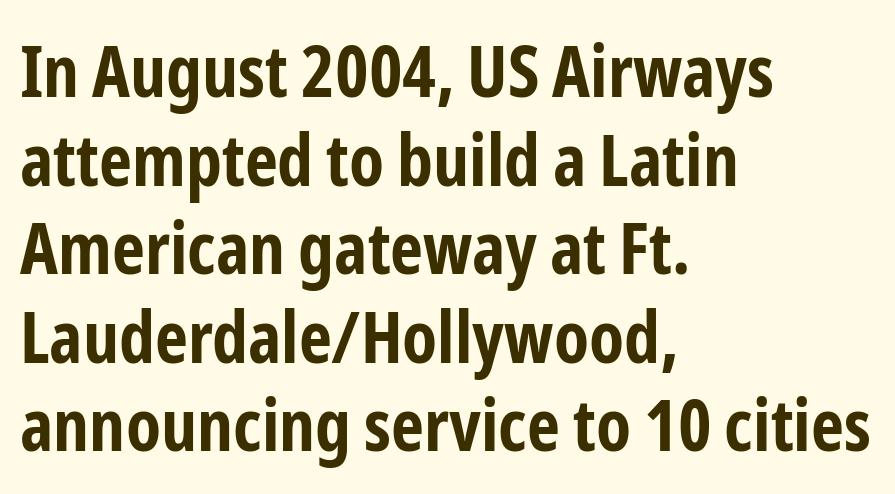
Classification — sans serif. Set as a true bold cut, around the 700 mark. Posture: straight, roman, zero tilt. The rendering anchors every line to the left-hand side. Beneath every word, the page is bare. Looks like regular typesetting: each glyph gets only the width it needs.
